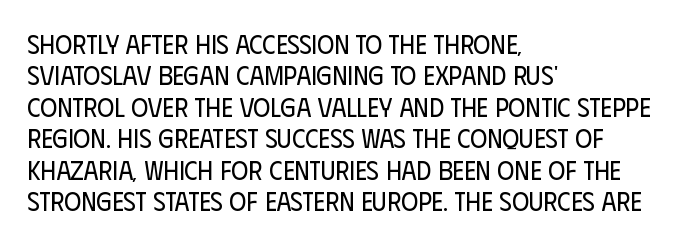
Q: Is the text bold? A: No.
Q: Is the text italic (slanted)? A: No, it is upright.
Q: Is the text underlined? A: No.
Q: How is the paragraph aligned? A: Left-aligned.
Q: Is the spacing between letters normal or unusually wide? A: Normal.
